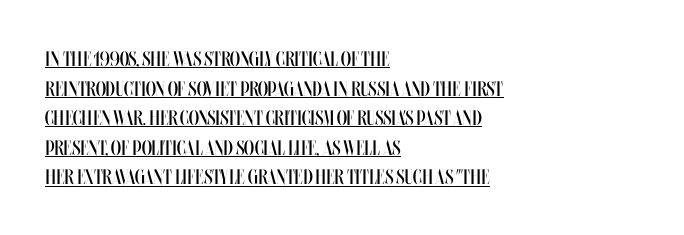
{"italic": "no", "bold": "no", "underline": "yes", "align": "left", "line_spacing": "normal", "line_spacing_ratio": 1.41, "letter_spacing": "normal", "letter_spacing_em": 0.0, "glyph_px": 21}
